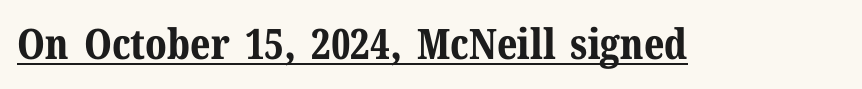
{"serif": "yes", "italic": "no", "bold": "yes", "weight": "bold", "width": "normal", "stroke_contrast": "medium", "x_height": "medium", "monospaced": "no", "underline": "yes", "letter_spacing": "normal", "letter_spacing_em": 0.0, "glyph_px": 42}
